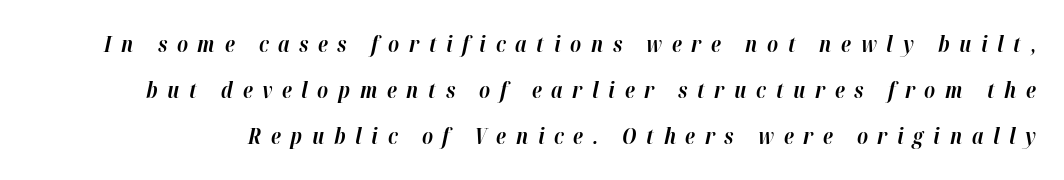
{"italic": "yes", "lean": "right", "slant_degrees": 12, "bold": "yes", "underline": "no", "line_spacing": "loose", "line_spacing_ratio": 2.1, "letter_spacing": "wide", "letter_spacing_em": 0.44, "glyph_px": 22}
